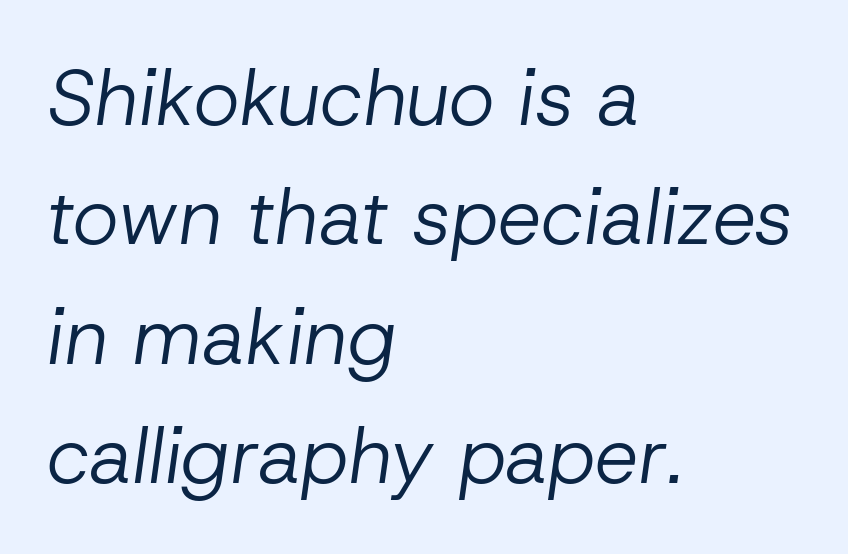
{"italic": "yes", "lean": "right", "slant_degrees": 8, "bold": "no", "weight": "regular", "width": "normal", "stroke_contrast": "low", "x_height": "medium", "monospaced": "no", "underline": "no", "align": "left", "line_spacing": "normal", "line_spacing_ratio": 1.53, "letter_spacing": "normal", "letter_spacing_em": 0.0, "glyph_px": 78}
